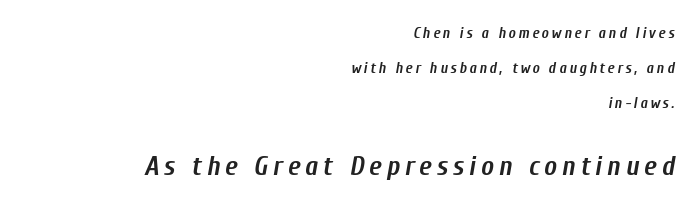
Q: Is the text bold? A: Yes.
Q: Is the text italic (slanted)? A: Yes, it leans right by about 10 degrees.
Q: Is the text underlined? A: No.
Q: How is the paragraph aligned? A: Right-aligned.
Q: Is the spacing between lines tight, normal or loose? A: Loose.
Q: Which block of text is set in a larger size, the first (top) or the second (bottom)? A: The second (bottom) one.
